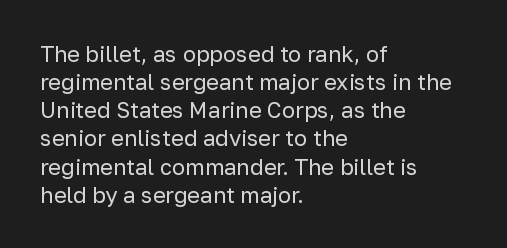
Q: Is the text bold? A: No.
Q: Is the text italic (slanted)? A: No, it is upright.
Q: Is the text underlined? A: No.
Q: How is the paragraph aligned? A: Left-aligned.
Q: Is the spacing between letters normal or unusually wide? A: Normal.
Q: Is the spacing between lines tight, normal or loose? A: Normal.
